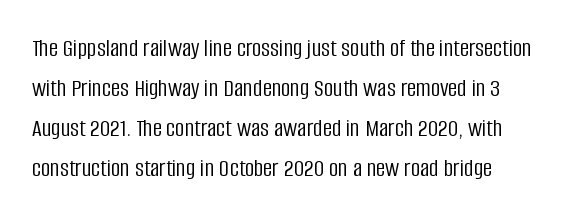
{"italic": "no", "bold": "no", "underline": "no", "align": "left", "line_spacing": "normal", "line_spacing_ratio": 1.54, "letter_spacing": "normal", "letter_spacing_em": 0.0, "glyph_px": 26}
